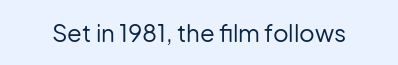
Q: Is the text bold? A: No.
Q: Is the text italic (slanted)? A: No, it is upright.
Q: Is the text underlined? A: No.
Q: Is the spacing between letters normal or unusually wide? A: Normal.
